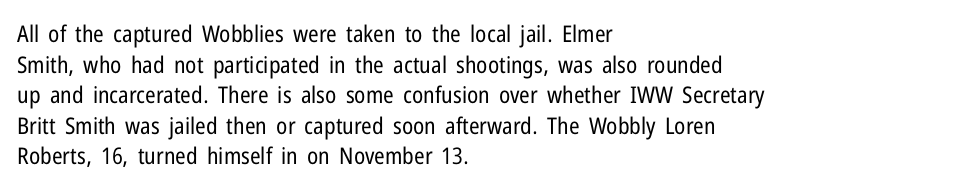
{"italic": "no", "bold": "no", "underline": "no", "align": "left", "line_spacing": "normal", "line_spacing_ratio": 1.33, "letter_spacing": "normal", "letter_spacing_em": 0.0, "glyph_px": 23}
